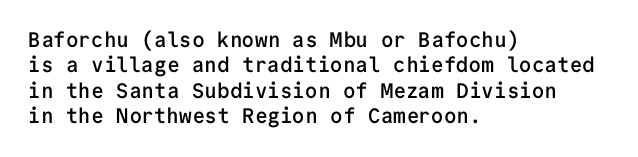
The image shows 21 px text type, upright; set left-aligned, line spacing 1.21x, normal letter spacing, not underlined.
